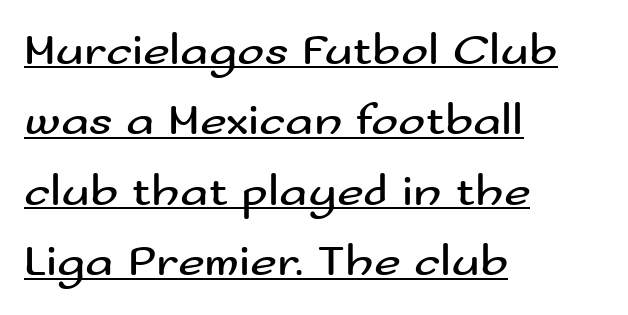
The image shows 46 px regular-weight, wide sans-serif type, upright; set left-aligned, normal line spacing (1.53x), normal letter spacing, underlined; medium stroke contrast and a small x-height.
